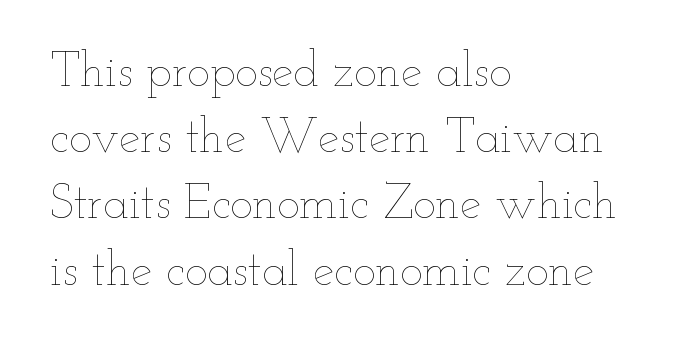
The image shows 48 px thin, wide type, upright; set left-aligned, normal line spacing (1.38x), normal letter spacing, not underlined; low stroke contrast and a small x-height.
